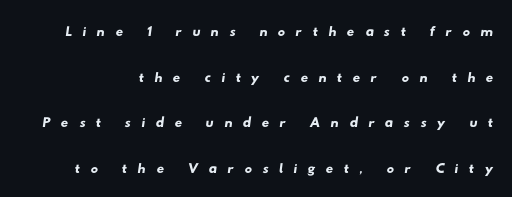
{"underline": "no", "line_spacing": "loose", "line_spacing_ratio": 2.17, "letter_spacing": "wide", "letter_spacing_em": 0.48, "glyph_px": 21}
